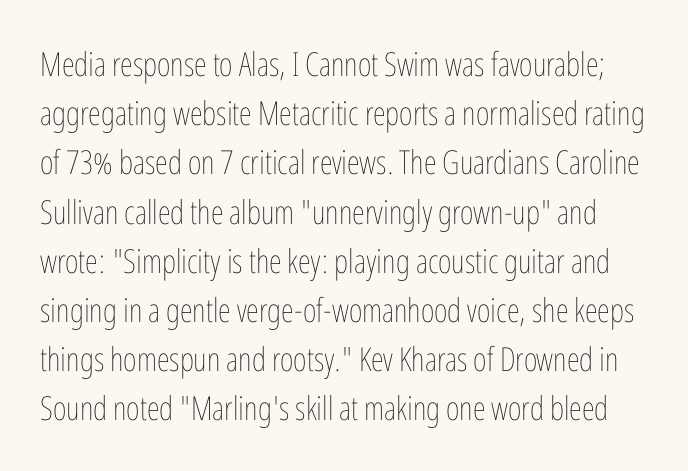
Q: Is the text bold? A: No.
Q: Is the text italic (slanted)? A: No, it is upright.
Q: Is the text underlined? A: No.
Q: Is the spacing between letters normal or unusually wide? A: Normal.
Q: Is the spacing between lines tight, normal or loose? A: Normal.
Q: Width (condensed, normal, or wide)? A: Condensed.
Q: Stroke contrast? A: Low.
Q: x-height? A: Medium.
Q: Monospaced? A: No.
